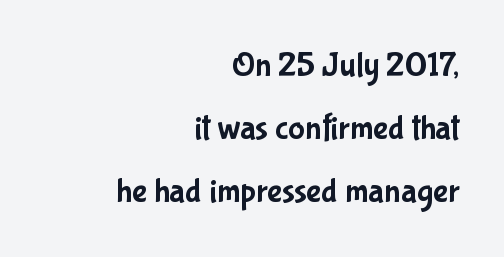
{"serif": "no", "italic": "no", "width": "condensed", "stroke_contrast": "low", "x_height": "medium", "monospaced": "no", "underline": "no", "align": "right", "line_spacing_ratio": 1.8, "letter_spacing": "normal", "letter_spacing_em": 0.0, "glyph_px": 35}
